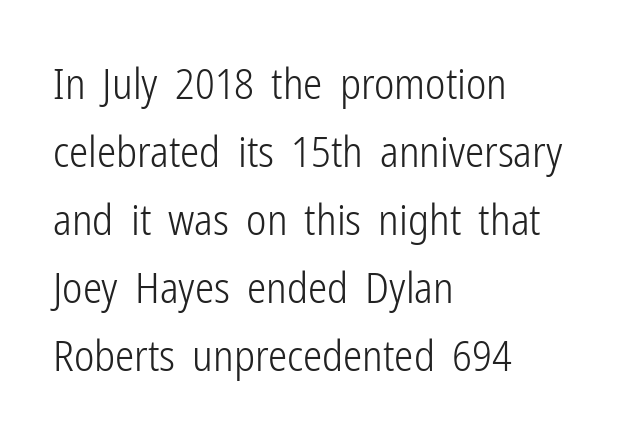
{"serif": "no", "italic": "no", "bold": "no", "weight": "light", "width": "condensed", "stroke_contrast": "low", "x_height": "medium", "monospaced": "no", "underline": "no", "align": "left", "line_spacing": "normal", "line_spacing_ratio": 1.58, "letter_spacing": "normal", "letter_spacing_em": 0.0, "glyph_px": 43}
